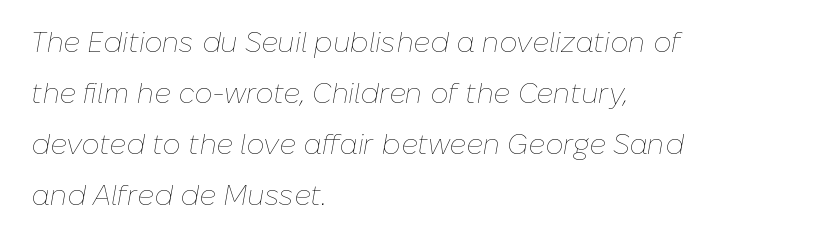
You could not count columns in this text — the font is proportionally spaced. Caption: face not bold, strokes unweighted. The space beneath each line is pristine and unruled. Each word holds together tightly as a unit, with standard inter-letter gaps.
